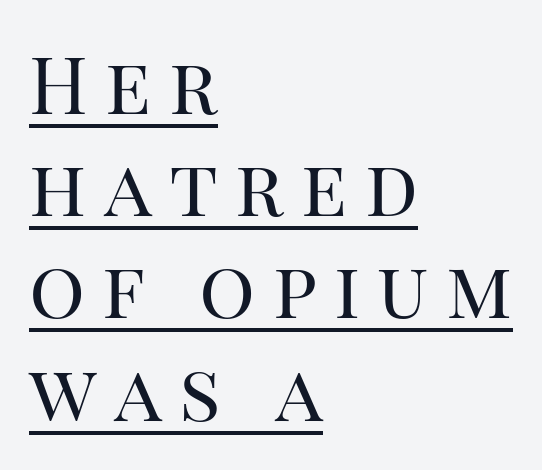
Q: Is the text bold? A: No.
Q: Is the text italic (slanted)? A: No, it is upright.
Q: Is the typeface a serif or a sans-serif typeface? A: Serif.
Q: Is the text underlined? A: Yes.
Q: How is the paragraph aligned? A: Left-aligned.
Q: Is the spacing between letters normal or unusually wide? A: Unusually wide.
Q: Is the spacing between lines tight, normal or loose? A: Normal.
Q: Width (condensed, normal, or wide)? A: Normal.
Q: Stroke contrast? A: High.
Q: x-height? A: Large.
Q: Monospaced? A: No.
